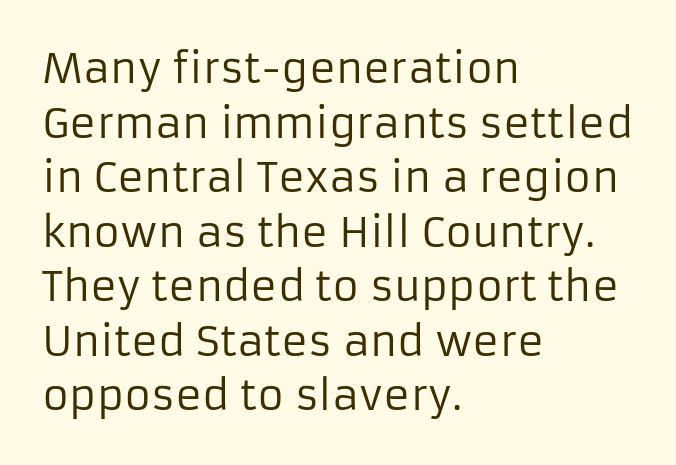
The image shows 41 px regular-weight sans-serif type, upright; set left-aligned, normal line spacing (1.33x), normal letter spacing, not underlined; low stroke contrast and a medium x-height.
